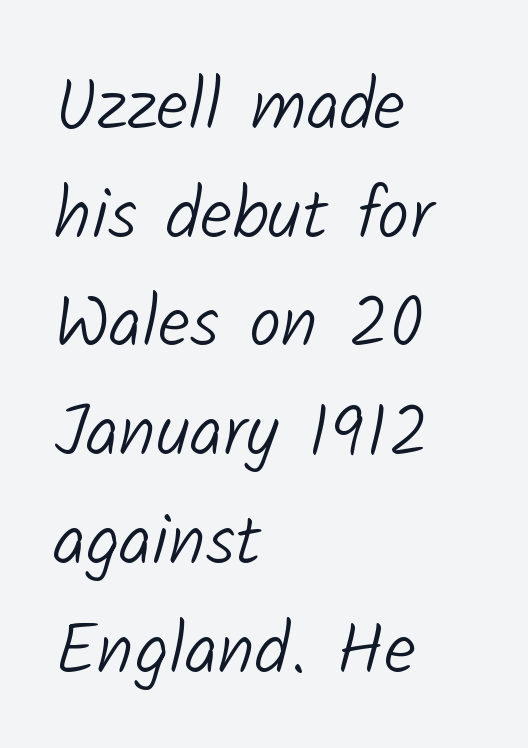
I'd call this a sans setting — the letters go barefoot. Stroke thickness stays within the range of a standard reading face or lighter. These lines are set flush left with a ragged right edge. This sample has the flowing, uneven cadence of proportional lettering. Interline gaps are of average width in this sample.
